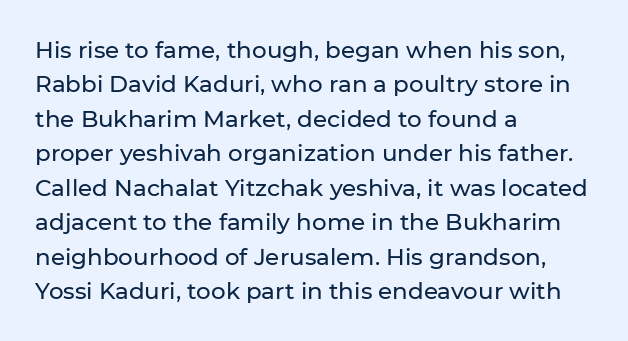
{"italic": "no", "underline": "no", "align": "left", "line_spacing": "normal", "line_spacing_ratio": 1.5, "letter_spacing": "normal", "letter_spacing_em": 0.0, "glyph_px": 23}
